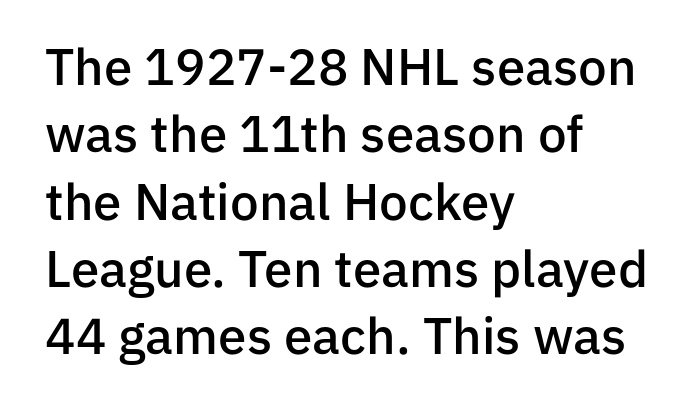
{"serif": "no", "italic": "no", "bold": "semi", "weight": "semibold", "width": "normal", "stroke_contrast": "low", "x_height": "medium", "monospaced": "no", "underline": "no", "align": "left", "line_spacing": "normal", "line_spacing_ratio": 1.32, "letter_spacing": "normal", "letter_spacing_em": 0.0, "glyph_px": 51}
